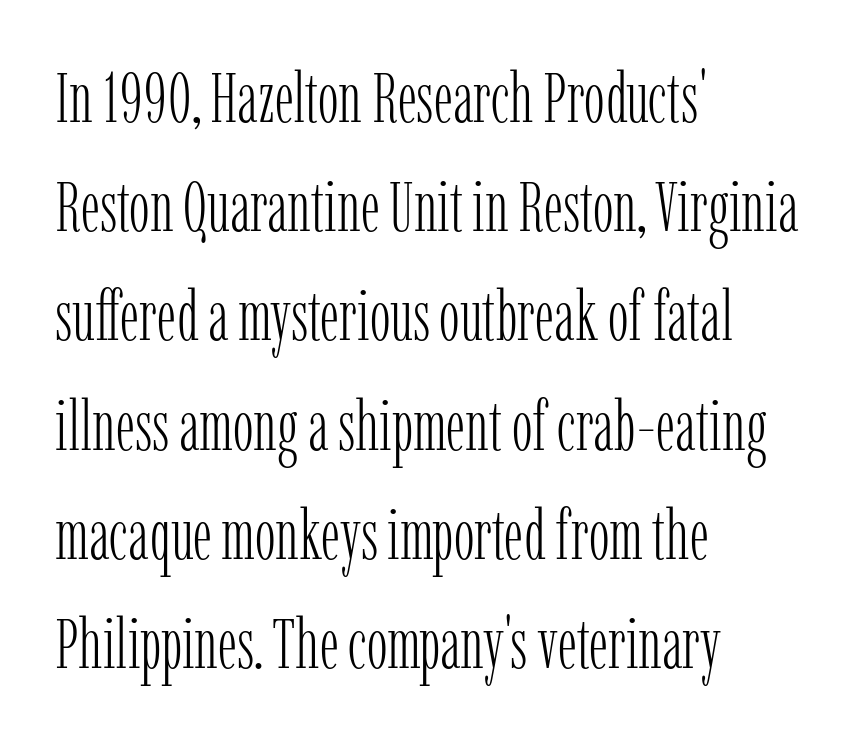
Q: Is the text bold? A: No.
Q: Is the text italic (slanted)? A: No, it is upright.
Q: Is the typeface a serif or a sans-serif typeface? A: Serif.
Q: Is the text underlined? A: No.
Q: How is the paragraph aligned? A: Left-aligned.
Q: Is the spacing between letters normal or unusually wide? A: Normal.
Q: Is the spacing between lines tight, normal or loose? A: Normal.
Q: Width (condensed, normal, or wide)? A: Condensed.
Q: Stroke contrast? A: Low.
Q: x-height? A: Medium.
Q: Monospaced? A: No.
